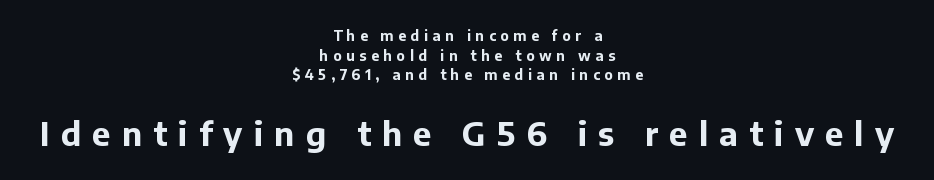
Q: Is the text bold? A: Yes.
Q: Is the text italic (slanted)? A: No, it is upright.
Q: Is the typeface a serif or a sans-serif typeface? A: Sans-serif.
Q: Is the text underlined? A: No.
Q: How is the paragraph aligned? A: Centered.
Q: Is the spacing between letters normal or unusually wide? A: Unusually wide.
Q: Is the spacing between lines tight, normal or loose? A: Normal.
Q: Which block of text is set in a larger size, the first (top) or the second (bottom)? A: The second (bottom) one.
Q: Width (condensed, normal, or wide)? A: Normal.
Q: Stroke contrast? A: Low.
Q: x-height? A: Medium.
Q: Monospaced? A: No.
